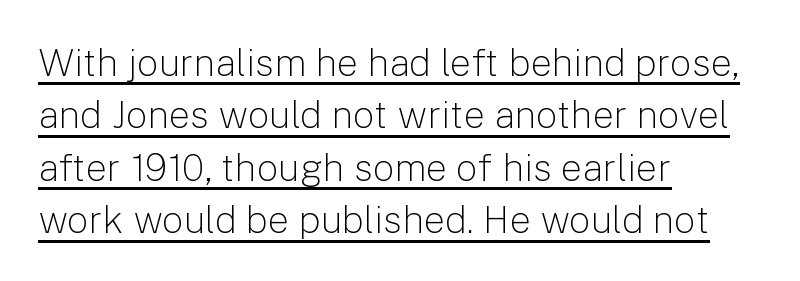
Q: Is the text bold? A: No.
Q: Is the text italic (slanted)? A: No, it is upright.
Q: Is the typeface a serif or a sans-serif typeface? A: Sans-serif.
Q: Is the text underlined? A: Yes.
Q: How is the paragraph aligned? A: Left-aligned.
Q: Is the spacing between letters normal or unusually wide? A: Normal.
Q: Is the spacing between lines tight, normal or loose? A: Normal.
Q: Width (condensed, normal, or wide)? A: Normal.
Q: Stroke contrast? A: Low.
Q: x-height? A: Medium.
Q: Monospaced? A: No.
